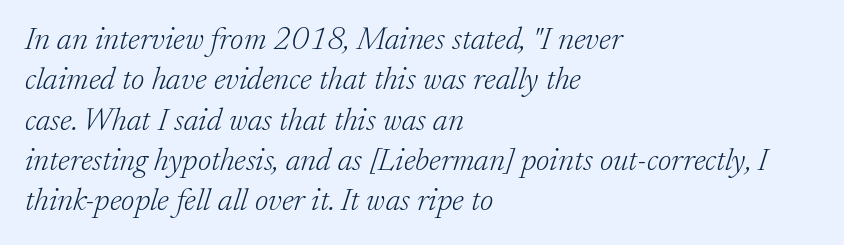
The image shows 32 px light serif type, italic (leaning right); set left-aligned, normal line spacing (1.26x), normal letter spacing, not underlined; low stroke contrast and a medium x-height.
